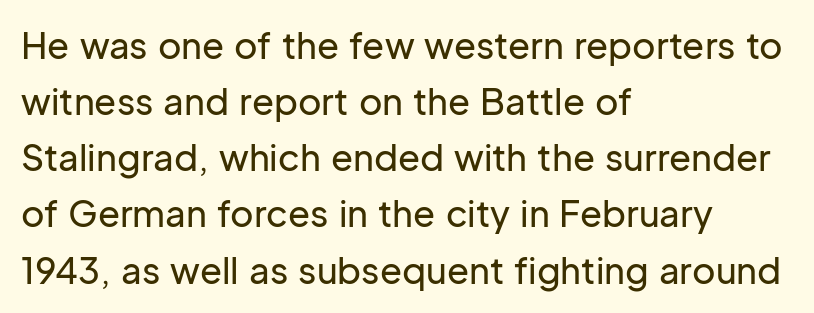
The specimen omits any rule beneath the text block's lines. Standard letterfit; no display-style spreading of the glyphs. Unlike italic type, these characters show no tilt at all. A typesetter would call this proportional, since set widths differ per character. Rows of type keep a routine distance in the vertical direction. Is the block centered? No — it sits flush against the left margin.
